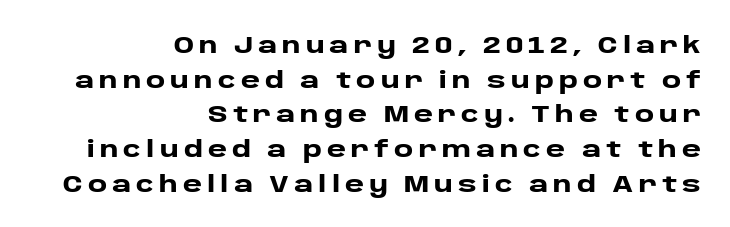
The image shows 23 px bold type, upright; set right-aligned, normal line spacing (1.51x), unusually wide letter spacing (+0.22 em), not underlined.
